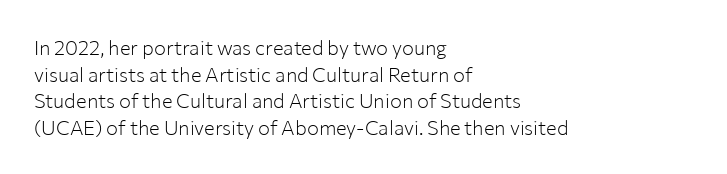
Does the copy run flush right? No — it runs flush left. The block of text has a typical density, with ordinary space between rows. This sample uses plain, unmodified letter spacing. The zone under the glyphs is completely vacant. A roman cut, with each character standing at attention. Stem width sits at or under what a default text font uses.
